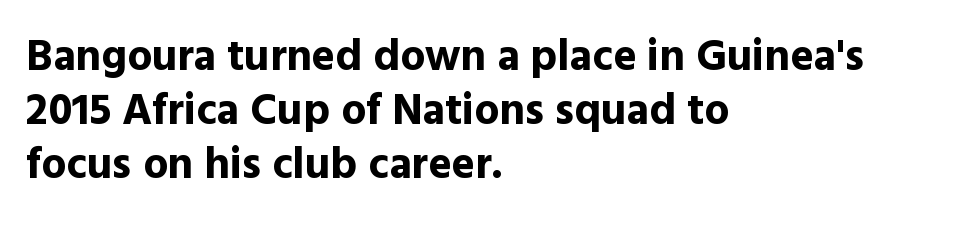
{"serif": "no", "italic": "no", "bold": "yes", "weight": "bold", "width": "normal", "x_height": "medium", "monospaced": "no", "underline": "no", "align": "left", "line_spacing_ratio": 1.23, "letter_spacing": "normal", "letter_spacing_em": 0.0, "glyph_px": 44}
